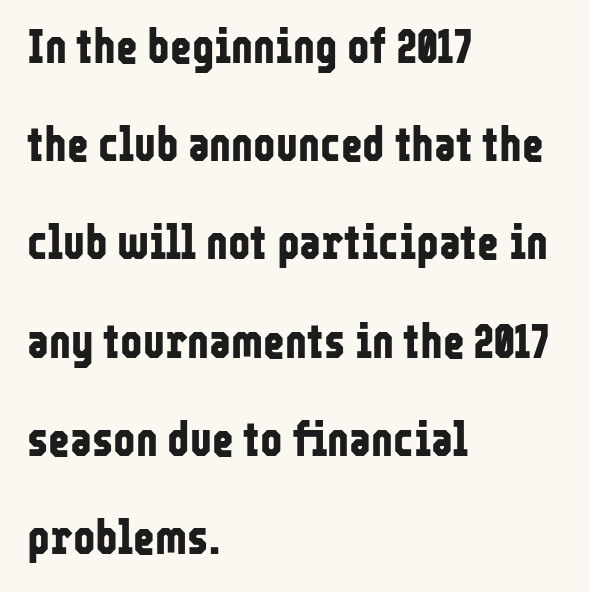
The image shows 47 px bold, condensed sans-serif type, upright; set left-aligned, loose line spacing (2.09x), normal letter spacing, not underlined; low stroke contrast and a medium x-height.
